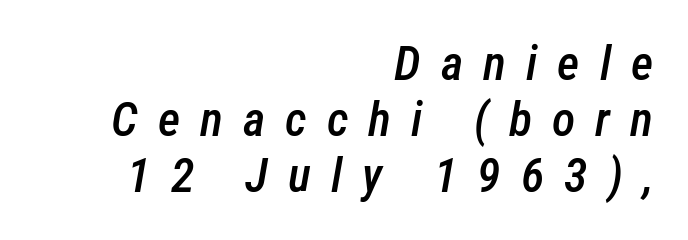
{"italic": "yes", "lean": "right", "slant_degrees": 12, "bold": "semi", "weight": "semibold", "width": "condensed", "stroke_contrast": "low", "x_height": "medium", "monospaced": "no", "underline": "no", "align": "right", "line_spacing_ratio": 1.17, "letter_spacing": "wide", "letter_spacing_em": 0.42, "glyph_px": 48}
